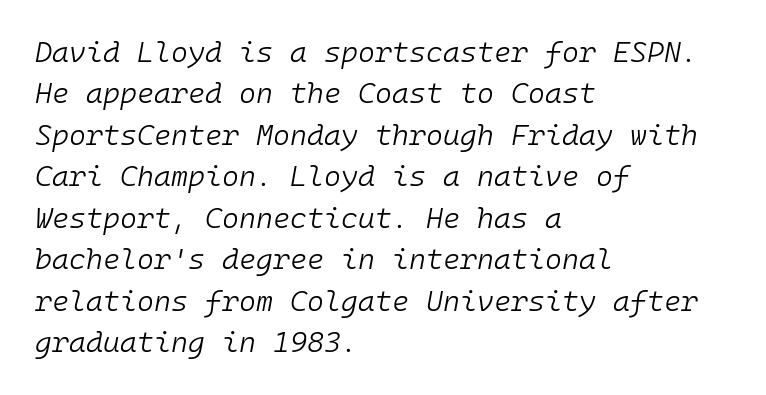
{"italic": "yes", "lean": "right", "slant_degrees": 10, "bold": "no", "weight": "light", "width": "normal", "stroke_contrast": "low", "x_height": "medium", "monospaced": "yes", "underline": "no", "align": "left", "line_spacing": "normal", "line_spacing_ratio": 1.43, "letter_spacing": "normal", "letter_spacing_em": 0.0, "glyph_px": 29}
